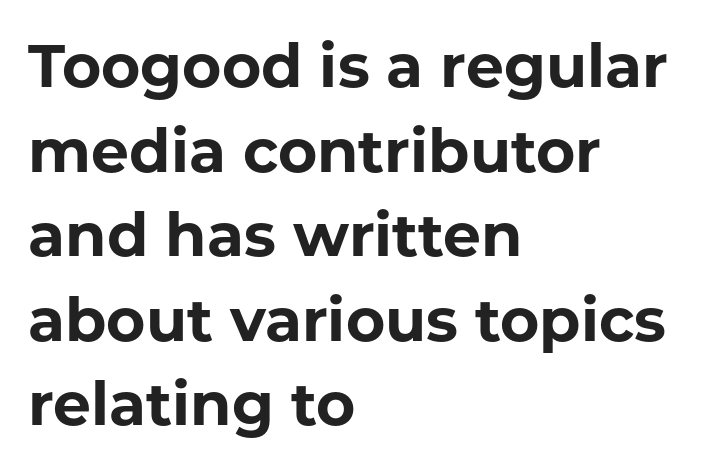
You can tell from the bare stems that sans-serif type was used. The letters are bold, with thick, heavy strokes. The lines are quadded left. The foot of each line stays bare and open.
